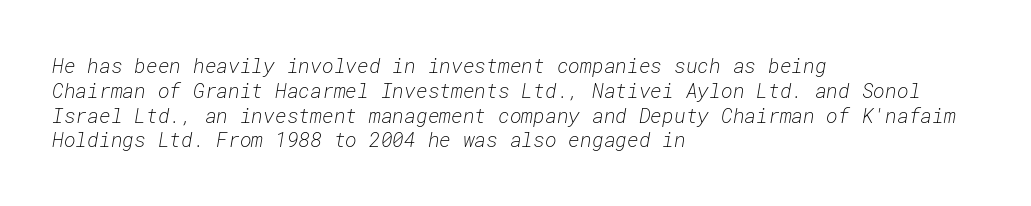
{"italic": "yes", "lean": "right", "slant_degrees": 10, "bold": "no", "underline": "no", "align": "left", "line_spacing_ratio": 1.24, "letter_spacing": "normal", "letter_spacing_em": 0.0, "glyph_px": 20}
